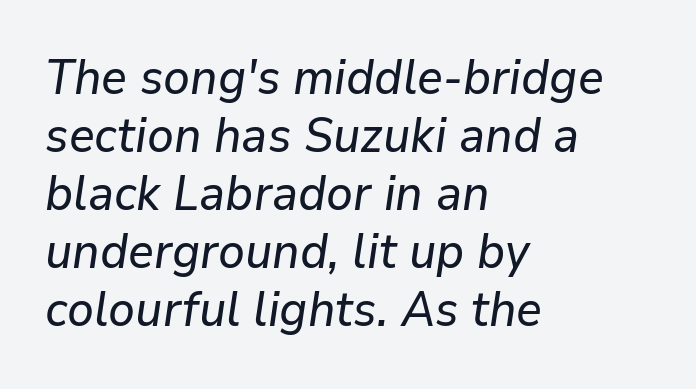
{"italic": "yes", "lean": "right", "slant_degrees": 9, "width": "normal", "stroke_contrast": "low", "x_height": "medium", "monospaced": "no", "underline": "no", "align": "left", "line_spacing_ratio": 1.21, "letter_spacing": "normal", "letter_spacing_em": 0.0, "glyph_px": 48}
